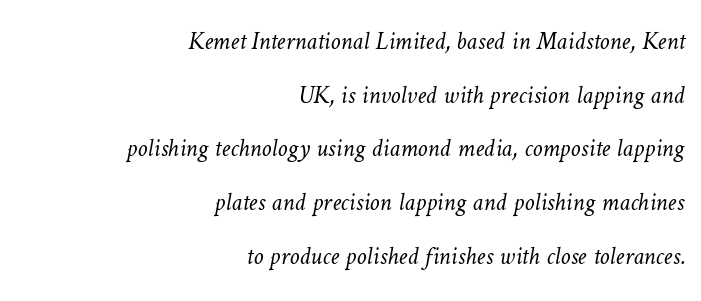
Q: Is the text bold? A: No.
Q: Is the text underlined? A: No.
Q: How is the paragraph aligned? A: Right-aligned.
Q: Is the spacing between letters normal or unusually wide? A: Normal.
Q: Is the spacing between lines tight, normal or loose? A: Loose.
